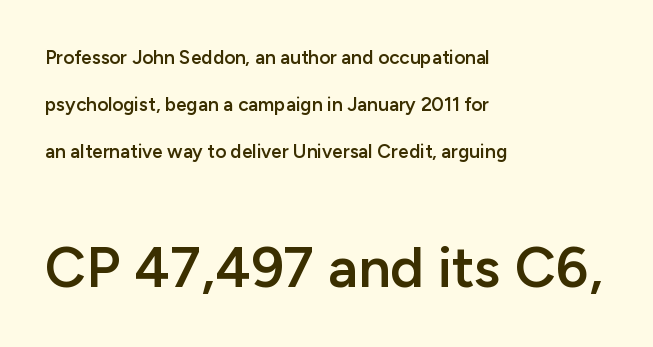
The image shows 57 px semibold sans-serif type, upright; set left-aligned, loose line spacing (2.48x), normal letter spacing, not underlined; the second (bottom) block is 3.0x larger; low stroke contrast and a medium x-height.
